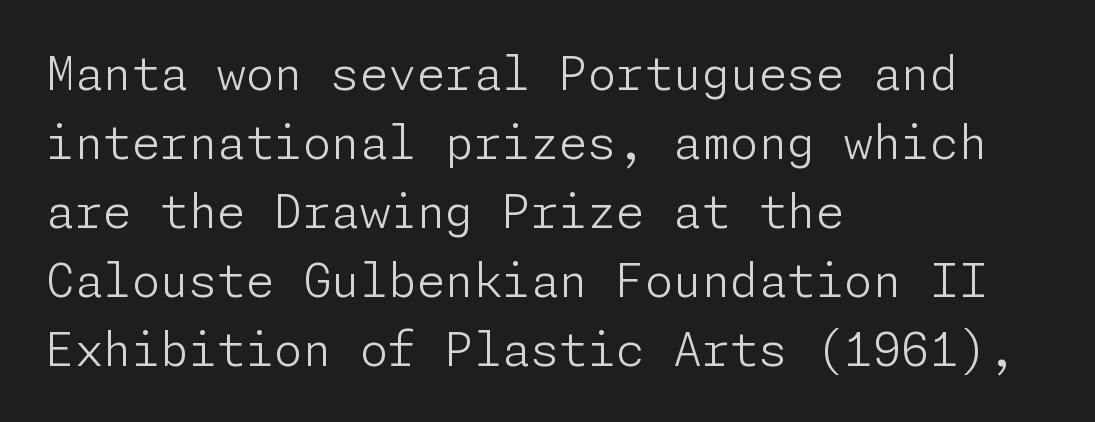
Nothing heavy about these letters — not bold at all. A typesetter would label this face a sans. Descenders hang freely into open space. Does extra space separate the letters? No, they use regular spacing.
